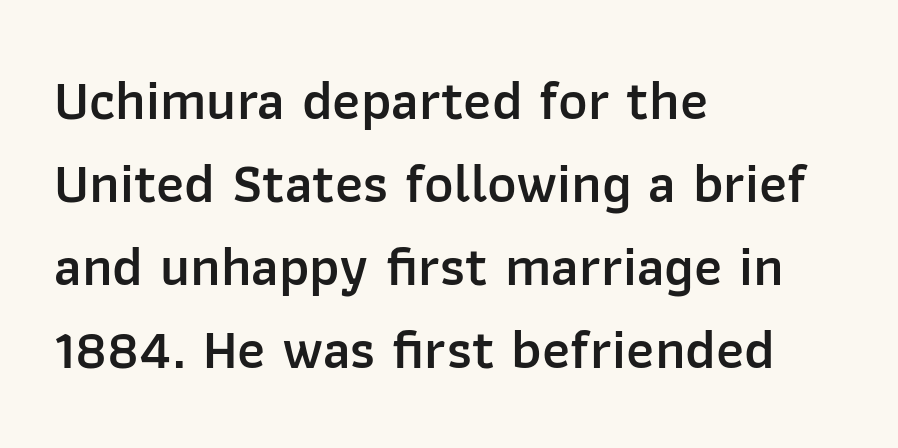
The face used here is rendered with its standard letterfit. The rag falls on the right side of this text block. I'd call this a sans setting — the letters go barefoot. In terms of weight, the rendering is demibold, just under bold. Nobody drew a line under any word here.
